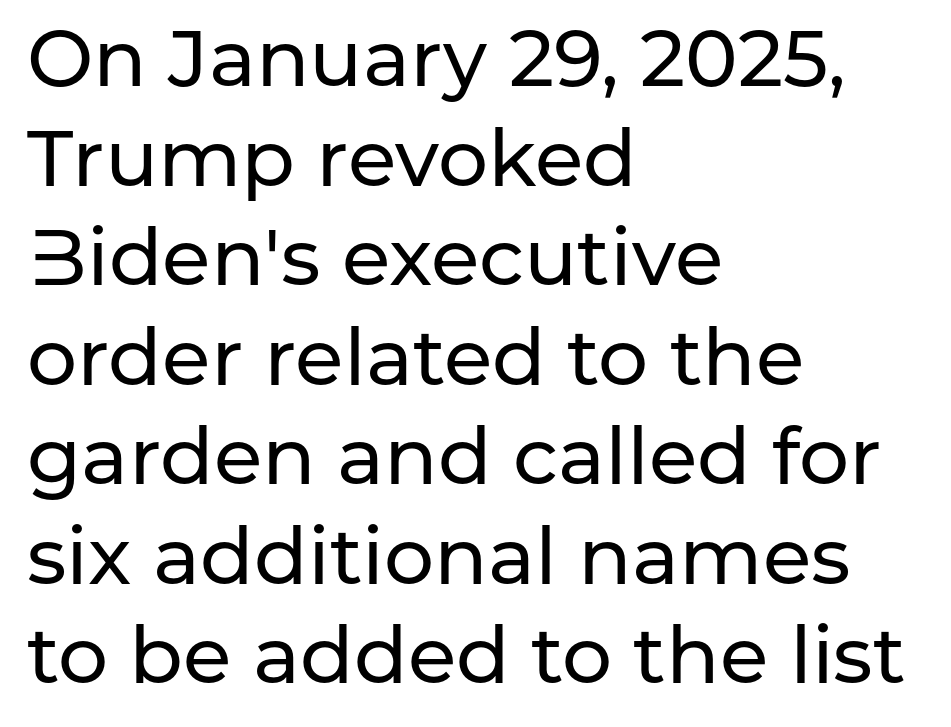
The image shows 79 px sans-serif type, upright; set left-aligned, normal line spacing (1.26x), normal letter spacing, not underlined; low stroke contrast and a medium x-height.
